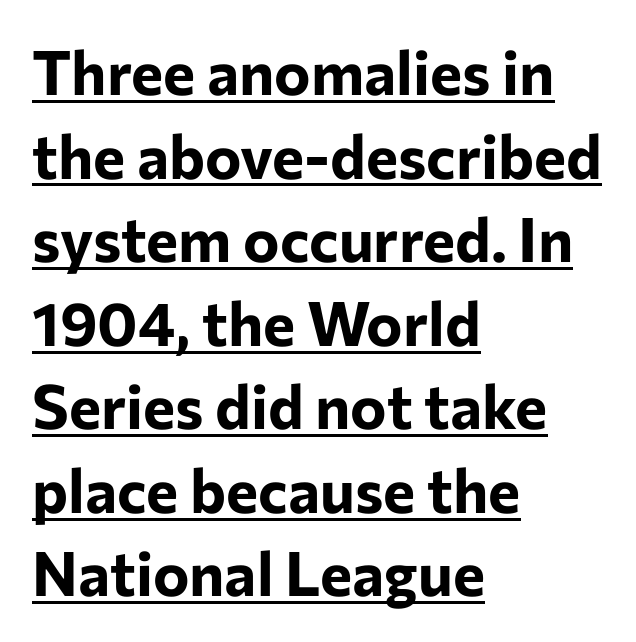
The image shows 61 px bold sans-serif type, upright; set left-aligned, normal line spacing (1.37x), normal letter spacing, underlined; low stroke contrast and a medium x-height.
